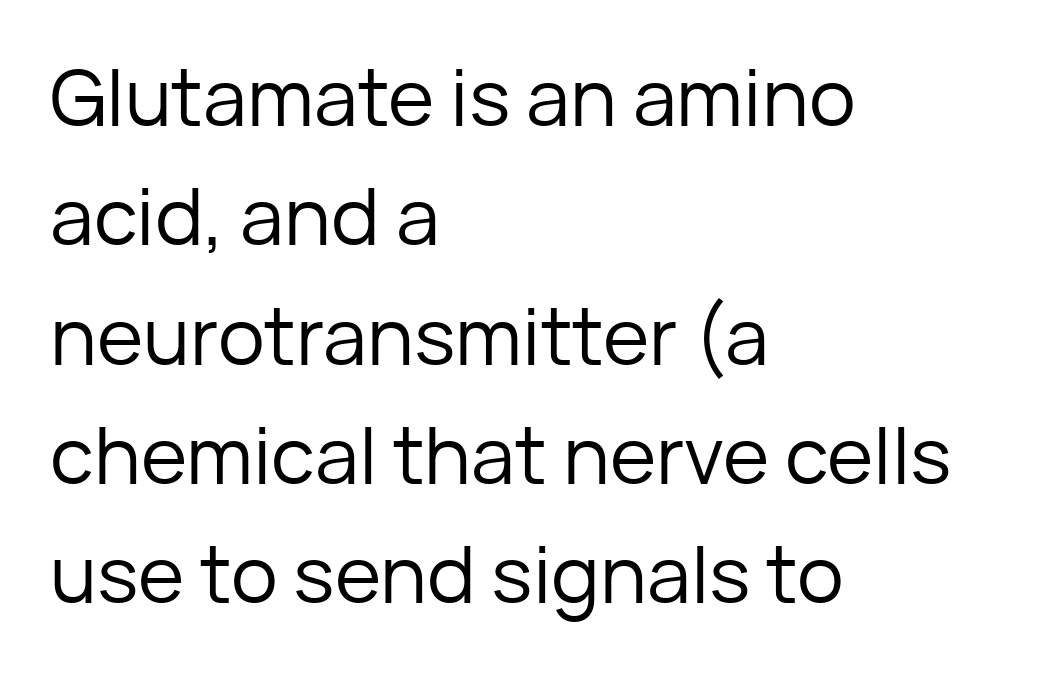
The image shows 79 px regular-weight sans-serif type, upright; set left-aligned, normal line spacing (1.51x), normal letter spacing, not underlined; low stroke contrast and a medium x-height.
